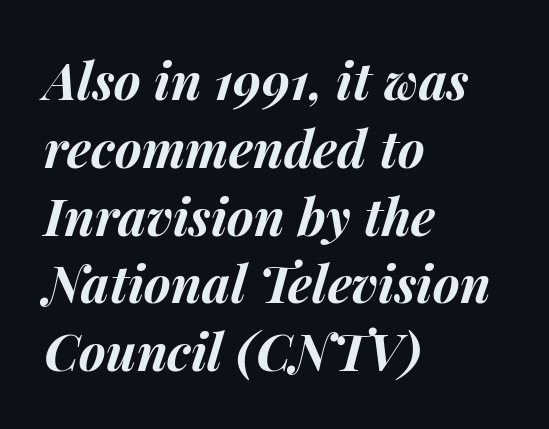
The image shows 51 px bold type, italic (leaning right); set left-aligned, normal line spacing (1.33x), normal letter spacing, not underlined; medium stroke contrast and a medium x-height.
